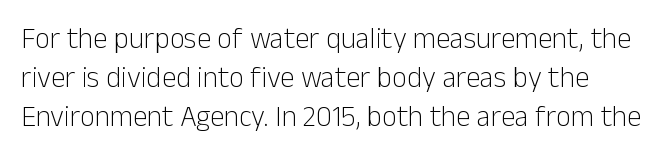
Q: Is the text bold? A: No.
Q: Is the text italic (slanted)? A: No, it is upright.
Q: Is the typeface a serif or a sans-serif typeface? A: Sans-serif.
Q: Is the text underlined? A: No.
Q: Is the spacing between letters normal or unusually wide? A: Normal.
Q: Is the spacing between lines tight, normal or loose? A: Normal.
Q: Width (condensed, normal, or wide)? A: Normal.
Q: Stroke contrast? A: Low.
Q: x-height? A: Medium.
Q: Monospaced? A: No.
